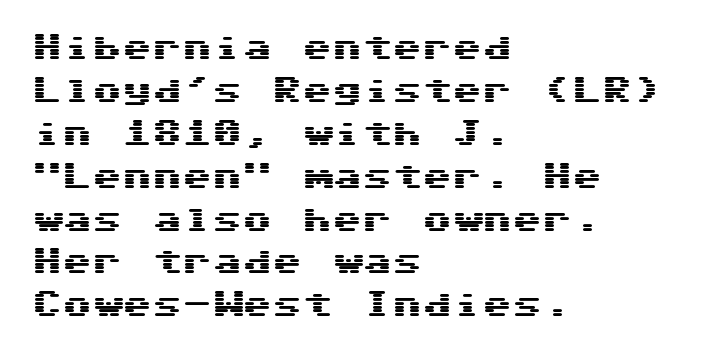
{"serif": "no", "italic": "no", "width": "wide", "stroke_contrast": "medium", "x_height": "medium", "underline": "no", "align": "left", "line_spacing": "normal", "line_spacing_ratio": 1.43, "letter_spacing": "normal", "letter_spacing_em": 0.0, "glyph_px": 30}
